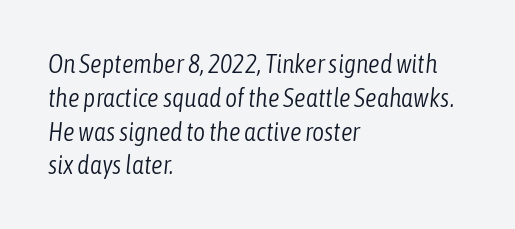
The image shows 26 px text type, italic (leaning right); set left-aligned, normal line spacing (1.3x), normal letter spacing, not underlined.
